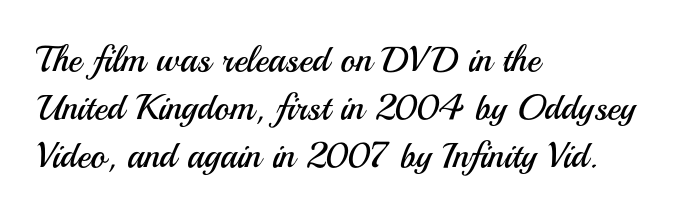
Q: Is the text bold? A: No.
Q: Is the text italic (slanted)? A: Yes.
Q: Is the typeface a serif or a sans-serif typeface? A: Sans-serif.
Q: Is the text underlined? A: No.
Q: How is the paragraph aligned? A: Left-aligned.
Q: Is the spacing between letters normal or unusually wide? A: Normal.
Q: Is the spacing between lines tight, normal or loose? A: Normal.
Q: Width (condensed, normal, or wide)? A: Normal.
Q: Stroke contrast? A: Medium.
Q: x-height? A: Small.
Q: Monospaced? A: No.
